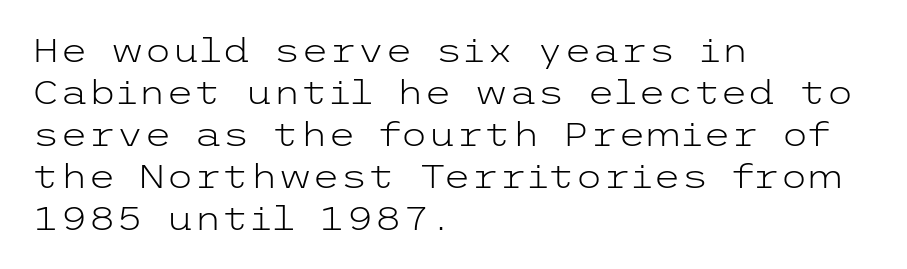
Evenly set lines give the paragraph a standard silhouette. Think standard paragraph weight, or any step lighter than that. A typesetter would mark this as roman, not italic. The words here are not underlined. Default kerning and tracking; the words read as compact shapes.
